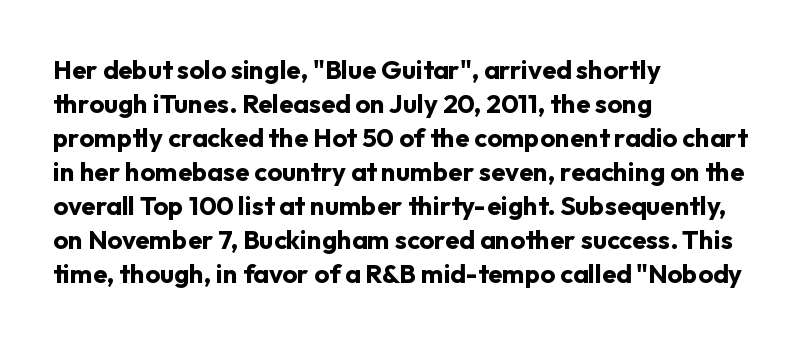
Q: Is the text bold? A: Yes.
Q: Is the text italic (slanted)? A: No, it is upright.
Q: Is the text underlined? A: No.
Q: How is the paragraph aligned? A: Left-aligned.
Q: Is the spacing between letters normal or unusually wide? A: Normal.
Q: Is the spacing between lines tight, normal or loose? A: Normal.
